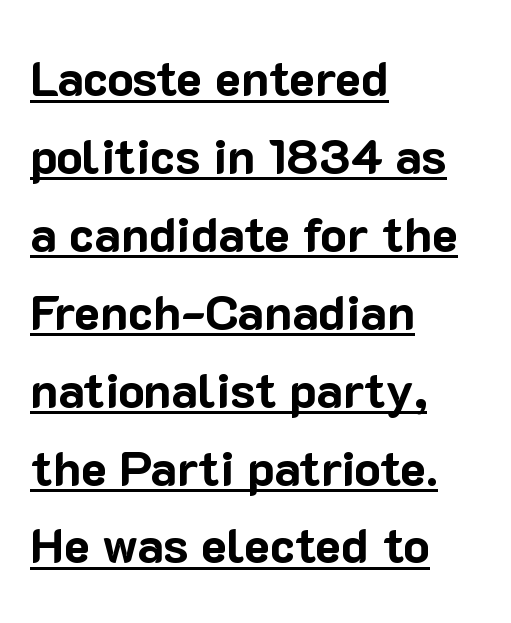
Q: Is the text bold? A: Yes.
Q: Is the text italic (slanted)? A: No, it is upright.
Q: Is the typeface a serif or a sans-serif typeface? A: Sans-serif.
Q: Is the text underlined? A: Yes.
Q: How is the paragraph aligned? A: Left-aligned.
Q: Is the spacing between letters normal or unusually wide? A: Normal.
Q: Is the spacing between lines tight, normal or loose? A: Normal.
Q: Width (condensed, normal, or wide)? A: Normal.
Q: Stroke contrast? A: Low.
Q: x-height? A: Medium.
Q: Monospaced? A: No.
